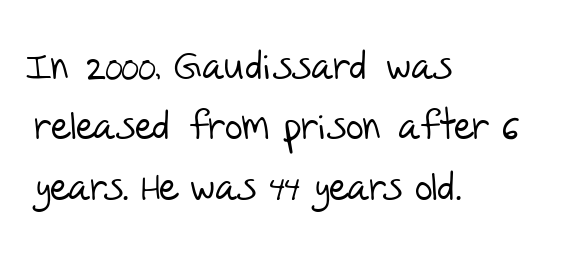
{"serif": "no", "bold": "no", "weight": "light", "width": "normal", "stroke_contrast": "low", "x_height": "large", "monospaced": "no", "underline": "no", "align": "left", "line_spacing": "normal", "line_spacing_ratio": 1.55, "letter_spacing": "normal", "letter_spacing_em": 0.0, "glyph_px": 39}
